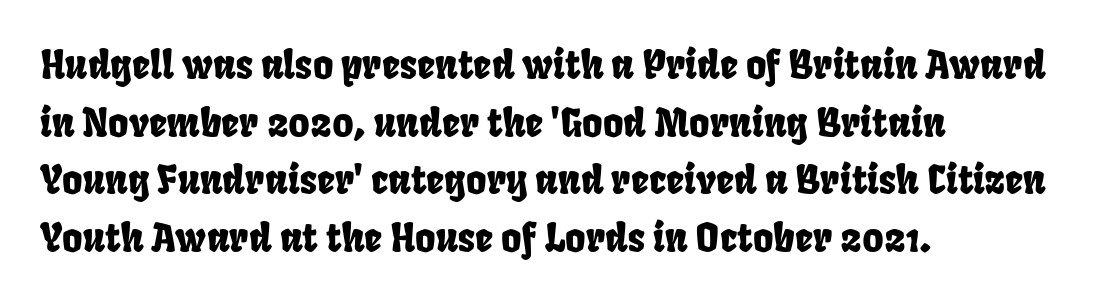
{"serif": "no", "width": "condensed", "stroke_contrast": "low", "x_height": "large", "monospaced": "no", "underline": "no", "align": "left", "line_spacing": "normal", "line_spacing_ratio": 1.48, "letter_spacing": "normal", "letter_spacing_em": 0.0, "glyph_px": 39}
